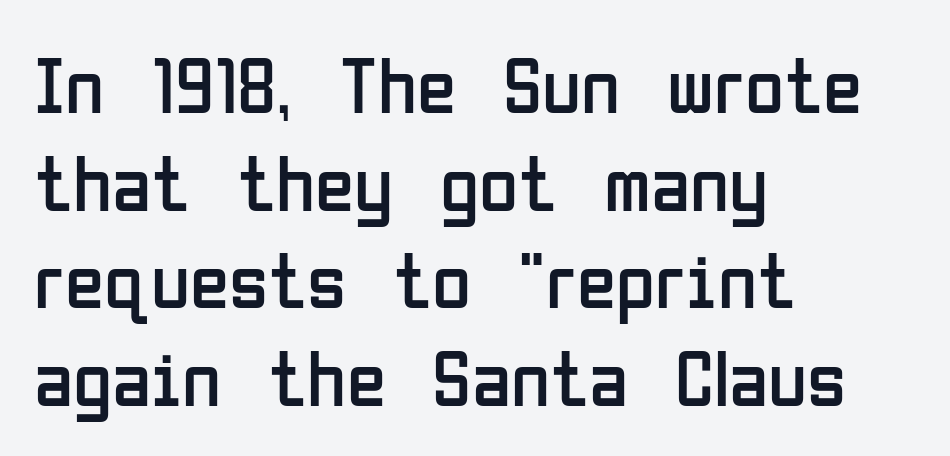
{"serif": "no", "italic": "no", "bold": "no", "weight": "regular", "width": "condensed", "stroke_contrast": "low", "x_height": "medium", "monospaced": "no", "underline": "no", "align": "left", "line_spacing_ratio": 1.22, "letter_spacing": "normal", "letter_spacing_em": 0.0, "glyph_px": 80}
